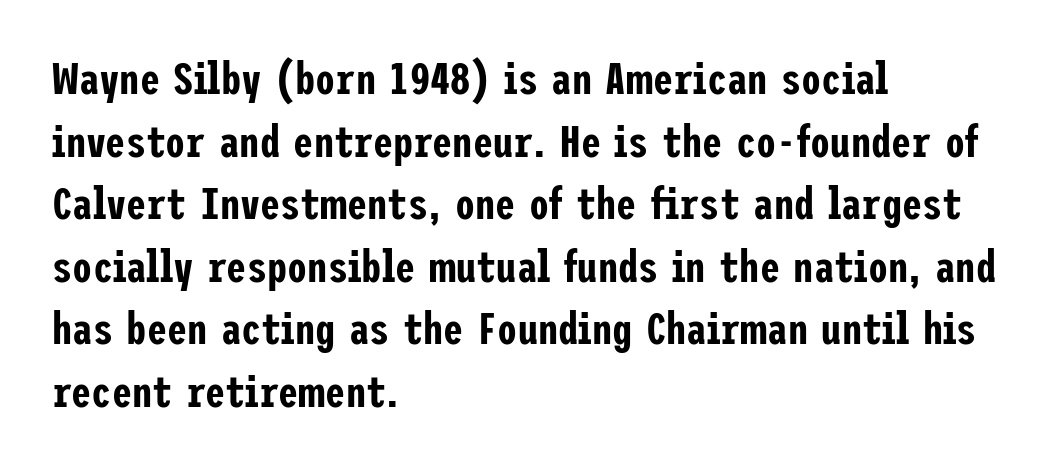
{"serif": "no", "italic": "no", "width": "condensed", "stroke_contrast": "low", "x_height": "medium", "underline": "no", "align": "left", "line_spacing": "normal", "line_spacing_ratio": 1.39, "letter_spacing": "normal", "letter_spacing_em": 0.0, "glyph_px": 45}
